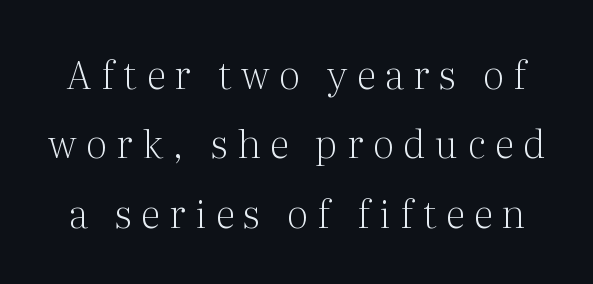
The image shows 39 px light serif type, upright; set line spacing 1.78x, unusually wide letter spacing (+0.25 em), not underlined; medium stroke contrast and a medium x-height.
